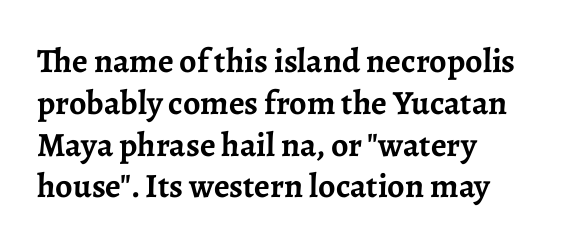
Q: Is the text bold? A: Yes.
Q: Is the text italic (slanted)? A: No, it is upright.
Q: Is the typeface a serif or a sans-serif typeface? A: Serif.
Q: Is the text underlined? A: No.
Q: How is the paragraph aligned? A: Left-aligned.
Q: Is the spacing between letters normal or unusually wide? A: Normal.
Q: Width (condensed, normal, or wide)? A: Normal.
Q: Stroke contrast? A: Low.
Q: x-height? A: Medium.
Q: Monospaced? A: No.
